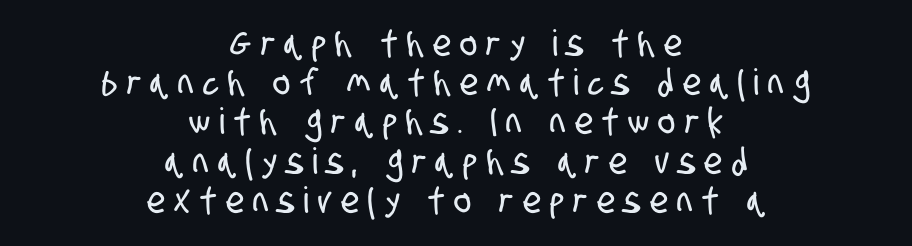
{"serif": "no", "width": "condensed", "stroke_contrast": "low", "x_height": "large", "monospaced": "no", "underline": "no", "align": "center", "line_spacing": "tight", "line_spacing_ratio": 1.09, "letter_spacing": "wide", "letter_spacing_em": 0.27, "glyph_px": 36}
